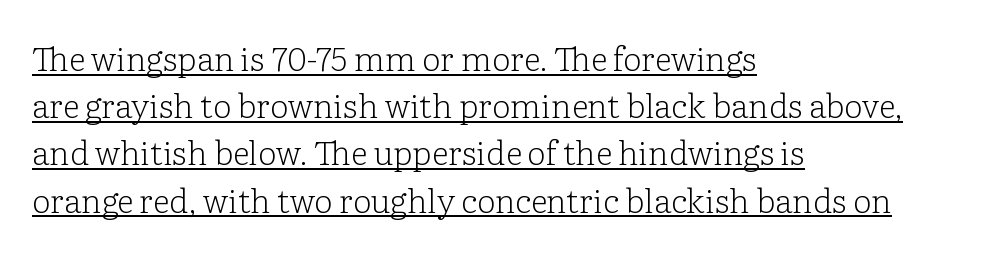
The image shows 33 px light serif type, upright; set left-aligned, normal line spacing (1.43x), normal letter spacing, underlined; low stroke contrast and a medium x-height.
